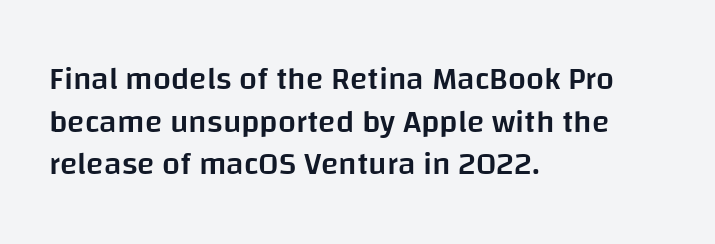
Q: Is the text bold? A: Semi-bold.
Q: Is the text italic (slanted)? A: No, it is upright.
Q: Is the typeface a serif or a sans-serif typeface? A: Sans-serif.
Q: Is the text underlined? A: No.
Q: How is the paragraph aligned? A: Left-aligned.
Q: Is the spacing between letters normal or unusually wide? A: Normal.
Q: Is the spacing between lines tight, normal or loose? A: Normal.
Q: Width (condensed, normal, or wide)? A: Normal.
Q: Stroke contrast? A: Low.
Q: x-height? A: Large.
Q: Monospaced? A: No.
